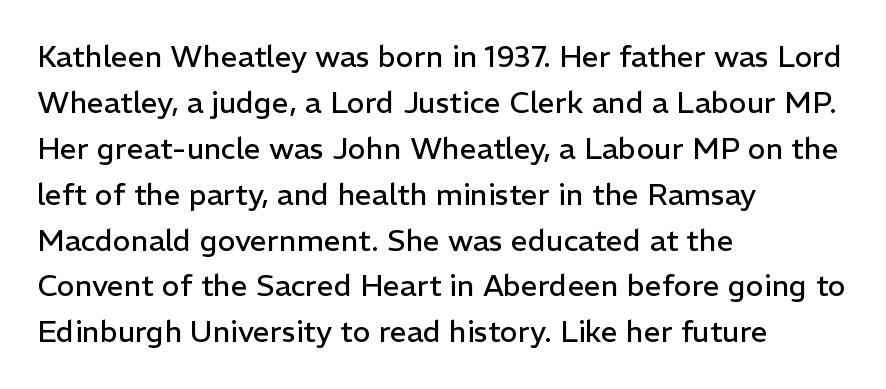
{"serif": "no", "italic": "no", "bold": "no", "weight": "regular", "width": "normal", "stroke_contrast": "low", "x_height": "medium", "monospaced": "no", "underline": "no", "align": "left", "line_spacing": "normal", "line_spacing_ratio": 1.53, "letter_spacing": "normal", "letter_spacing_em": 0.0, "glyph_px": 30}
